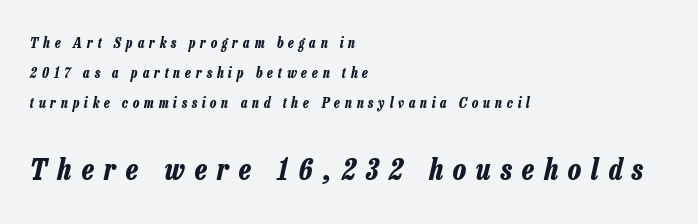
{"italic": "yes", "lean": "right", "slant_degrees": 13, "bold": "yes", "weight": "bold", "width": "condensed", "stroke_contrast": "low", "x_height": "medium", "monospaced": "no", "underline": "no", "align": "left", "line_spacing": "loose", "line_spacing_ratio": 2.14, "letter_spacing": "wide", "letter_spacing_em": 0.35, "larger_block": "second", "size_ratio": 2.07, "glyph_px": 29}
